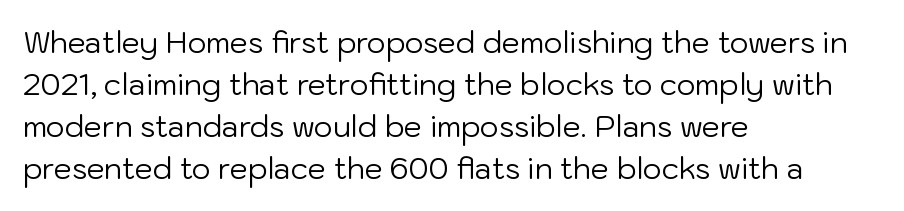
Think of a printed novel: that variable character pitch is what you see here. The weight tops out at a normal text grade. Evenly set lines give the paragraph a standard silhouette. The letters stand upright; this is a roman face. No word sits above an underline.
